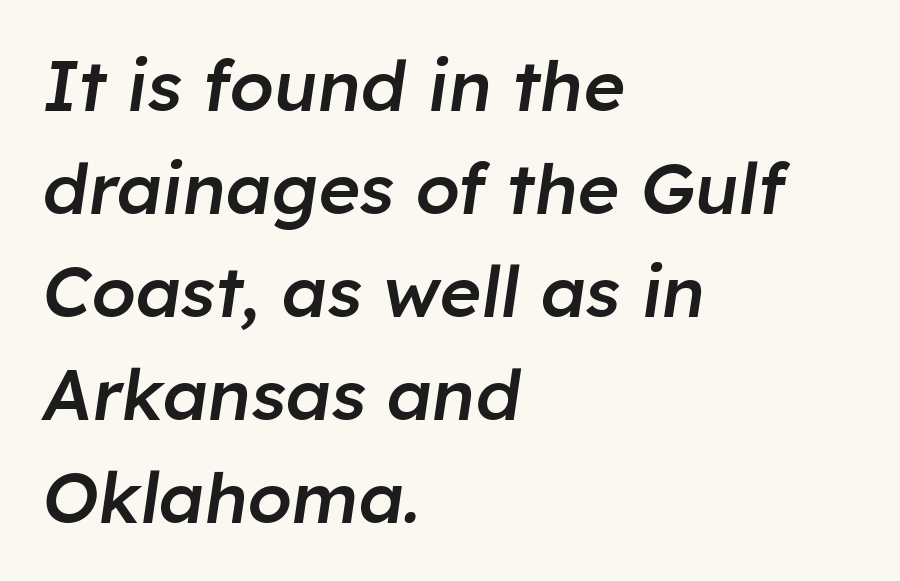
The image shows 71 px semibold type, italic (leaning right); set left-aligned, normal line spacing (1.45x), normal letter spacing, not underlined; low stroke contrast and a medium x-height.
